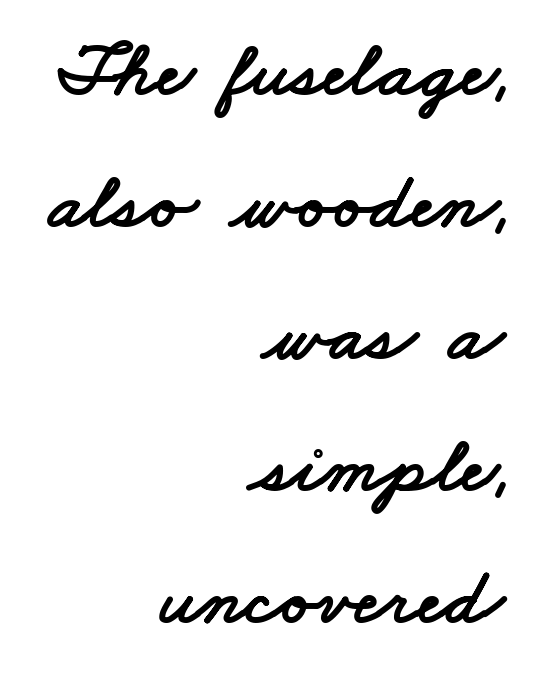
The type is set solid horizontally, with unmodified tracking. This rendering features lettering with no underline. Note: no serifs on the glyphs. A flush-right, rag-left setting is used for this passage. This block has exactly the height ordinary leading produces. Proportional: the letters do not fall into vertical columns.
